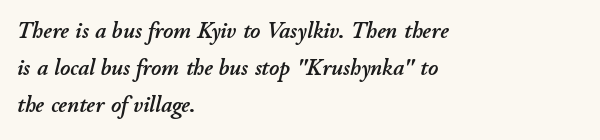
The image shows 24 px text type, italic (leaning right); set left-aligned, normal line spacing (1.55x), normal letter spacing, not underlined.
